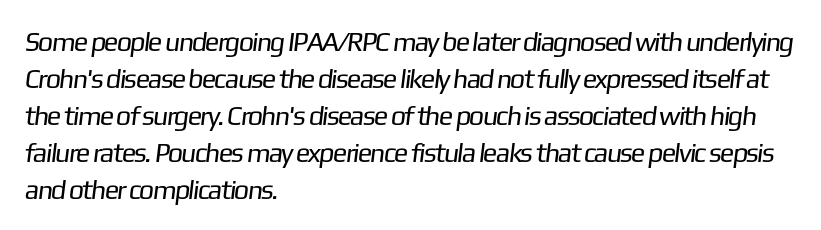
Q: Is the text bold? A: No.
Q: Is the text underlined? A: No.
Q: How is the paragraph aligned? A: Left-aligned.
Q: Is the spacing between letters normal or unusually wide? A: Normal.
Q: Is the spacing between lines tight, normal or loose? A: Normal.
